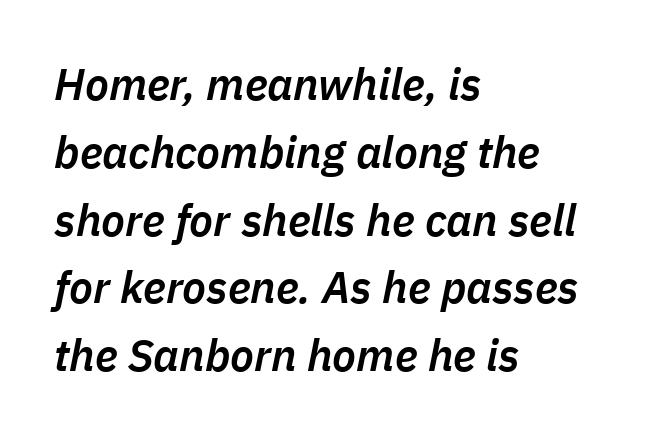
The image shows 44 px semibold type, italic (leaning right); set left-aligned, normal line spacing (1.54x), normal letter spacing, not underlined; low stroke contrast and a medium x-height.
